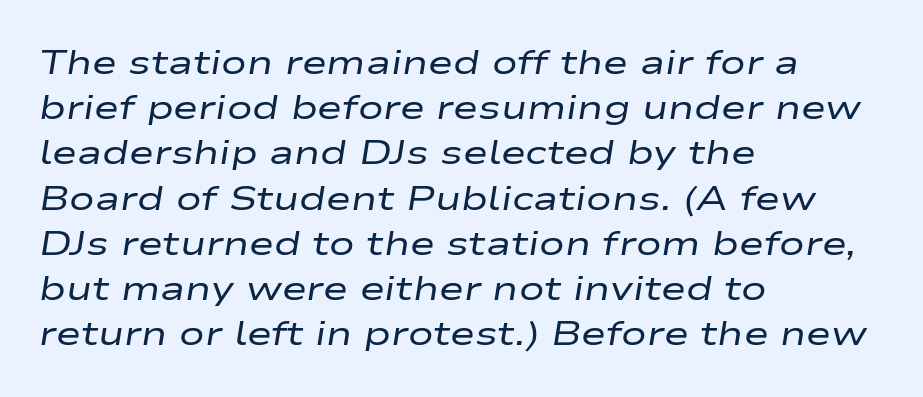
Q: Is the text bold? A: No.
Q: Is the text italic (slanted)? A: Yes, it leans right by about 9 degrees.
Q: Is the text underlined? A: No.
Q: How is the paragraph aligned? A: Left-aligned.
Q: Is the spacing between letters normal or unusually wide? A: Normal.
Q: Is the spacing between lines tight, normal or loose? A: Normal.
Q: Width (condensed, normal, or wide)? A: Wide.
Q: Stroke contrast? A: Low.
Q: x-height? A: Medium.
Q: Monospaced? A: No.
